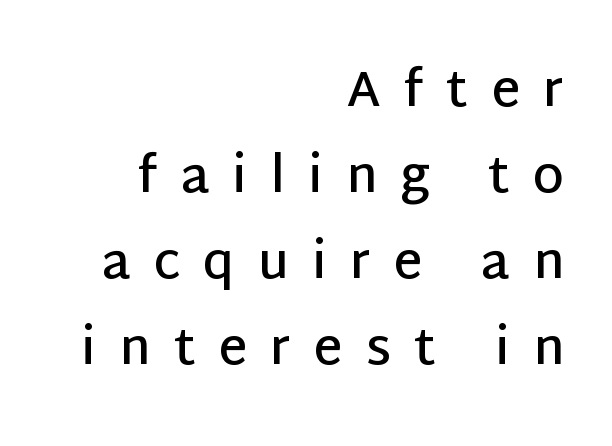
A somewhat darkened texture: the type is semibold rather than bold. Underline: absent. If you drew a line through each stem, it would be perfectly vertical. Is this a fixed-width face? No — the glyphs have proportional, varying widths. This is sans-serif lettering, the kind often seen on screens and signage. In CSS terms this would be text-align: right.
